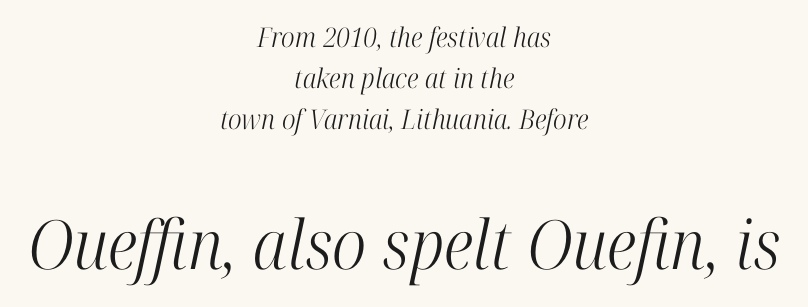
Weight: in the light-to-regular range. Whoever set this chose a conventional vertical rhythm. No extra tracking has been applied to these lines. Tall strokes in this sample are angled rather than plumb. These lines stack symmetrically, like a column narrowing and widening about its center.
